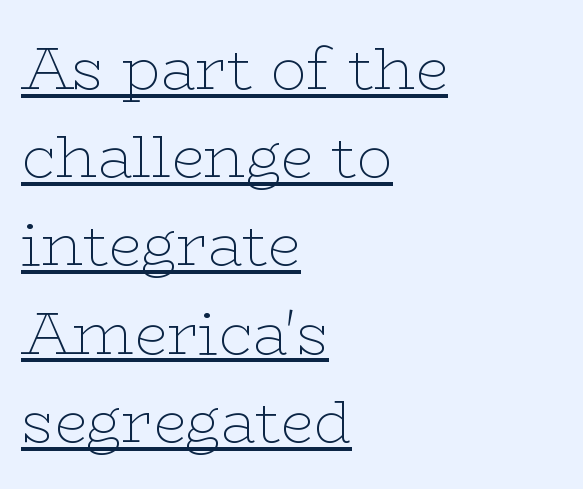
Notice how descenders clear the ascenders below comfortably — that's standard leading. Think of a printed novel: that variable character pitch is what you see here. Heaviness? Minimal to ordinary, like unemphasized prose. The rendering keeps characters at their native spacing. This is roman type, the default non-slanted kind.
